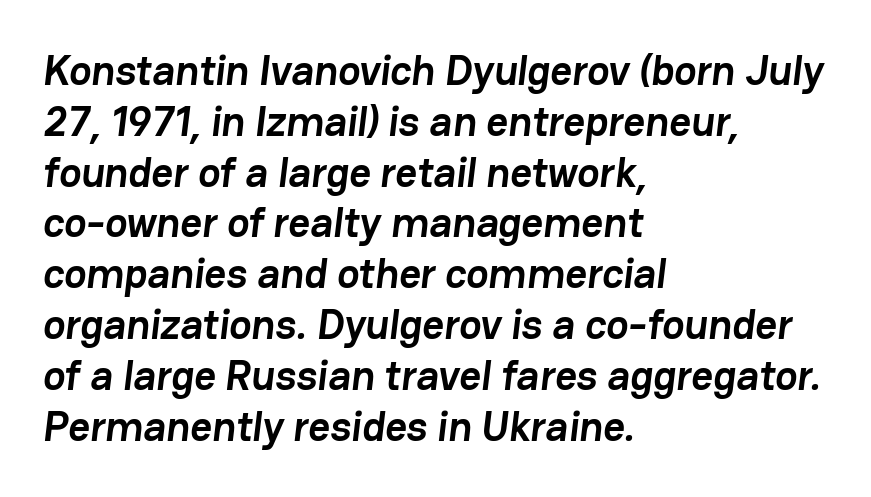
Character widths vary here, with narrow letters taking less room than wide ones. Typeset ragged right — the left edge is the straight one. The strokes are fattened all the way to bold. Bare-footed words on every line. Grotesque or geometric, the face here clearly has no serifs. Letter spacing: default.
